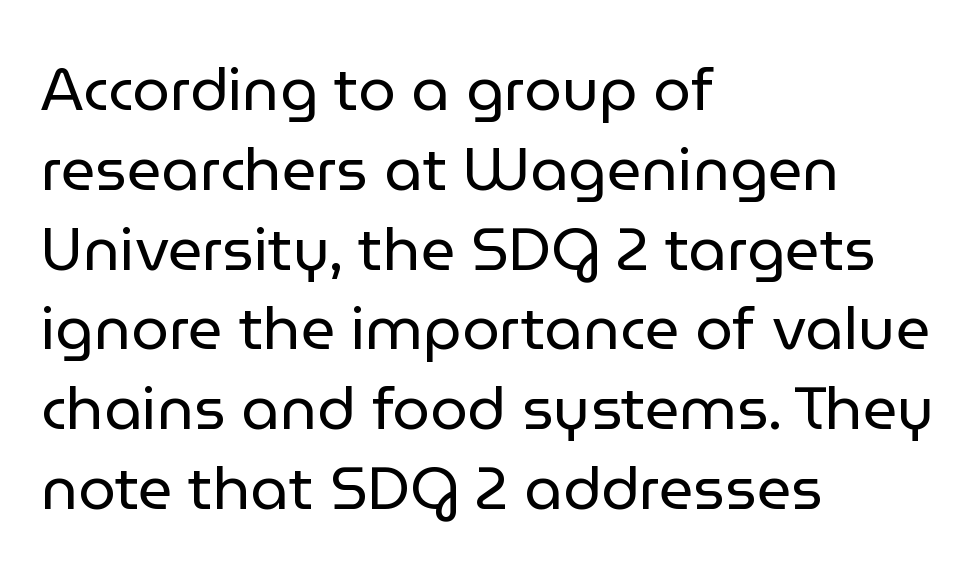
Q: Is the text bold? A: No.
Q: Is the text italic (slanted)? A: No, it is upright.
Q: Is the typeface a serif or a sans-serif typeface? A: Sans-serif.
Q: Is the text underlined? A: No.
Q: How is the paragraph aligned? A: Left-aligned.
Q: Is the spacing between letters normal or unusually wide? A: Normal.
Q: Is the spacing between lines tight, normal or loose? A: Normal.
Q: Width (condensed, normal, or wide)? A: Normal.
Q: Stroke contrast? A: Low.
Q: x-height? A: Medium.
Q: Monospaced? A: No.
